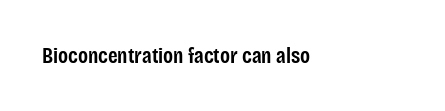
The characters look somewhat weighty, a semibold short of true bold. The letters stand upright; this is a roman face. The strip under each line holds only bare page. Each word holds together tightly as a unit, with standard inter-letter gaps. The compositor pushed each line to the left boundary.
